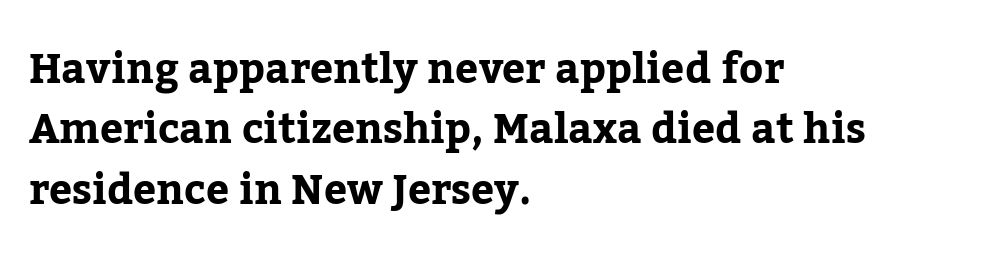
Q: Is the text italic (slanted)? A: No, it is upright.
Q: Is the typeface a serif or a sans-serif typeface? A: Serif.
Q: Is the text underlined? A: No.
Q: How is the paragraph aligned? A: Left-aligned.
Q: Is the spacing between letters normal or unusually wide? A: Normal.
Q: Is the spacing between lines tight, normal or loose? A: Normal.
Q: Width (condensed, normal, or wide)? A: Normal.
Q: Stroke contrast? A: Low.
Q: x-height? A: Medium.
Q: Monospaced? A: No.
